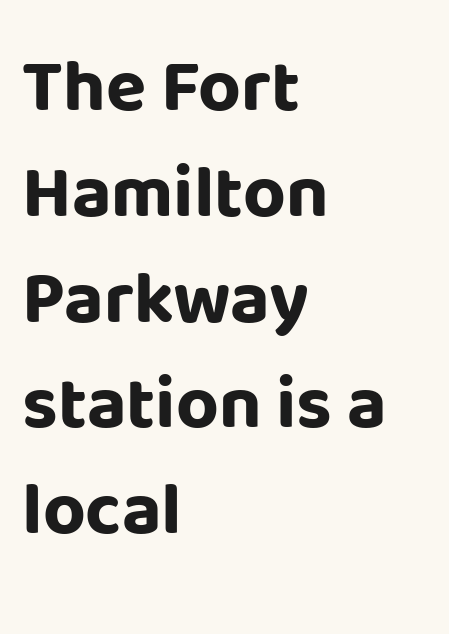
Q: Is the text bold? A: Yes.
Q: Is the text italic (slanted)? A: No, it is upright.
Q: Is the typeface a serif or a sans-serif typeface? A: Sans-serif.
Q: Is the text underlined? A: No.
Q: How is the paragraph aligned? A: Left-aligned.
Q: Is the spacing between letters normal or unusually wide? A: Normal.
Q: Is the spacing between lines tight, normal or loose? A: Normal.
Q: Width (condensed, normal, or wide)? A: Normal.
Q: Stroke contrast? A: Low.
Q: x-height? A: Large.
Q: Monospaced? A: No.
